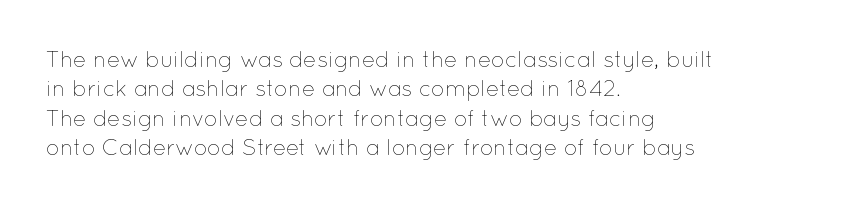
Q: Is the text bold? A: No.
Q: Is the text italic (slanted)? A: No, it is upright.
Q: Is the text underlined? A: No.
Q: How is the paragraph aligned? A: Left-aligned.
Q: Is the spacing between letters normal or unusually wide? A: Normal.
Q: Is the spacing between lines tight, normal or loose? A: Normal.
